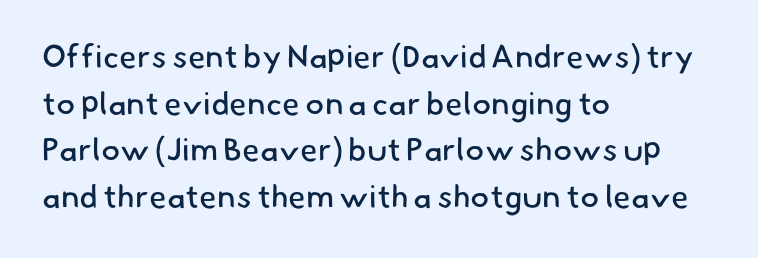
{"serif": "no", "bold": "no", "weight": "regular", "width": "normal", "stroke_contrast": "low", "x_height": "small", "monospaced": "no", "underline": "no", "align": "left", "line_spacing": "normal", "line_spacing_ratio": 1.46, "letter_spacing": "normal", "letter_spacing_em": 0.0, "glyph_px": 32}
